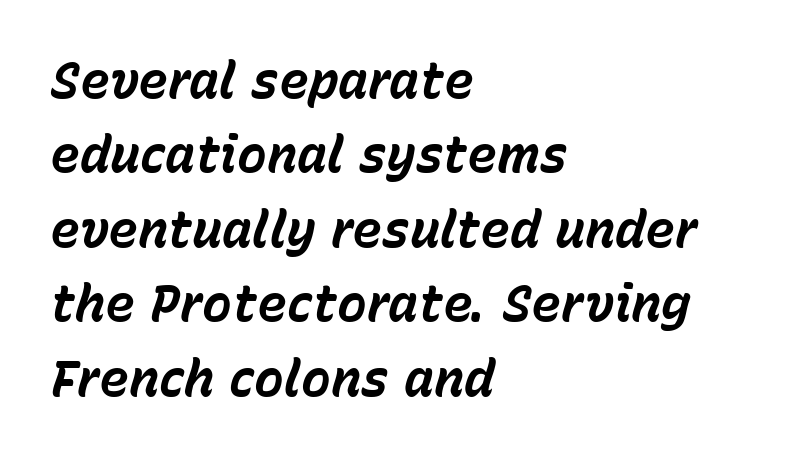
The image shows 50 px bold type, italic (leaning right); set left-aligned, normal line spacing (1.49x), normal letter spacing, not underlined; low stroke contrast and a medium x-height.
